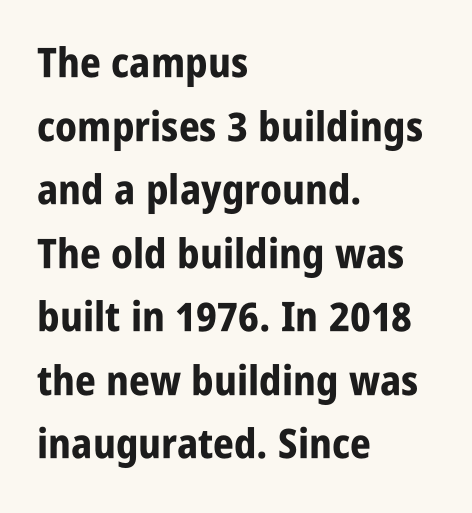
You could call the tracking neutral — neither tight nor loose. If you drew a line through each stem, it would be perfectly vertical. Does the leading feel generous? No, just average. The passage shown is not underscored anywhere.
